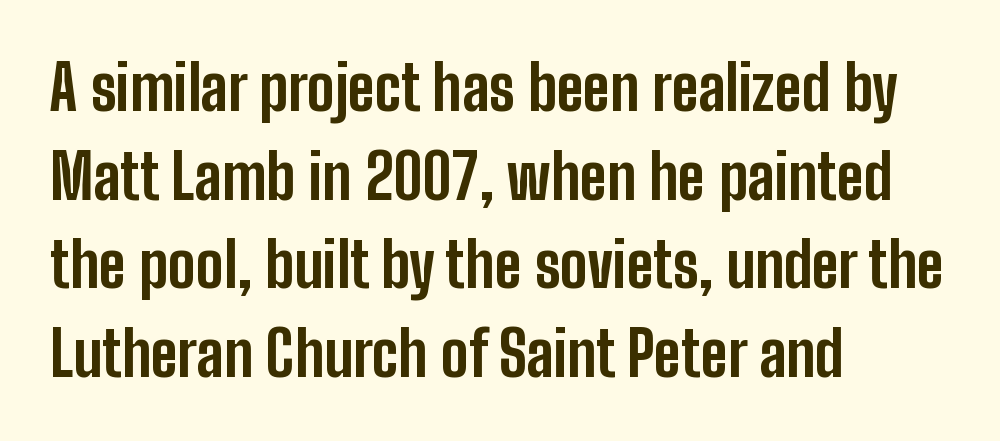
{"serif": "no", "italic": "no", "bold": "yes", "weight": "bold", "width": "condensed", "stroke_contrast": "low", "x_height": "medium", "monospaced": "no", "underline": "no", "align": "left", "line_spacing": "normal", "line_spacing_ratio": 1.43, "letter_spacing": "normal", "letter_spacing_em": 0.0, "glyph_px": 62}
